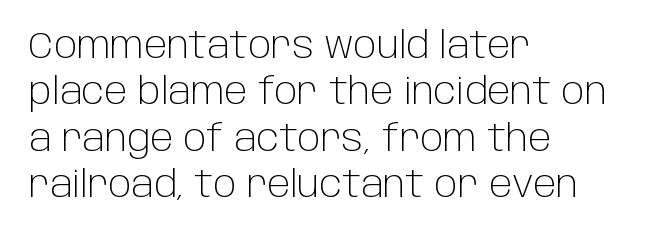
Q: Is the text bold? A: No.
Q: Is the text italic (slanted)? A: No, it is upright.
Q: Is the typeface a serif or a sans-serif typeface? A: Sans-serif.
Q: Is the text underlined? A: No.
Q: How is the paragraph aligned? A: Left-aligned.
Q: Is the spacing between letters normal or unusually wide? A: Normal.
Q: Is the spacing between lines tight, normal or loose? A: Normal.
Q: Width (condensed, normal, or wide)? A: Normal.
Q: Stroke contrast? A: Low.
Q: x-height? A: Large.
Q: Monospaced? A: No.
